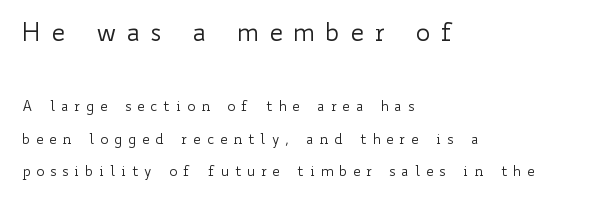
{"italic": "no", "bold": "no", "underline": "no", "align": "left", "line_spacing": "loose", "line_spacing_ratio": 2.33, "letter_spacing": "wide", "letter_spacing_em": 0.39, "larger_block": "first", "size_ratio": 1.79, "glyph_px": 25}
